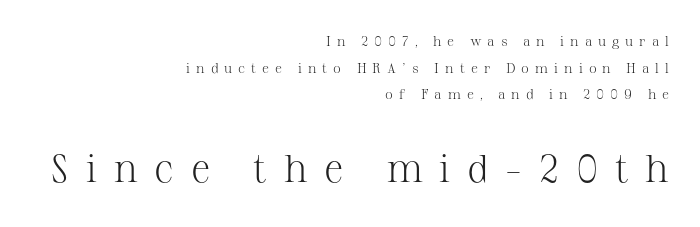
{"serif": "yes", "italic": "no", "bold": "no", "weight": "light", "width": "normal", "stroke_contrast": "medium", "x_height": "medium", "monospaced": "no", "underline": "no", "align": "right", "line_spacing": "loose", "line_spacing_ratio": 1.91, "letter_spacing": "wide", "letter_spacing_em": 0.43, "larger_block": "second", "size_ratio": 2.79, "glyph_px": 39}
